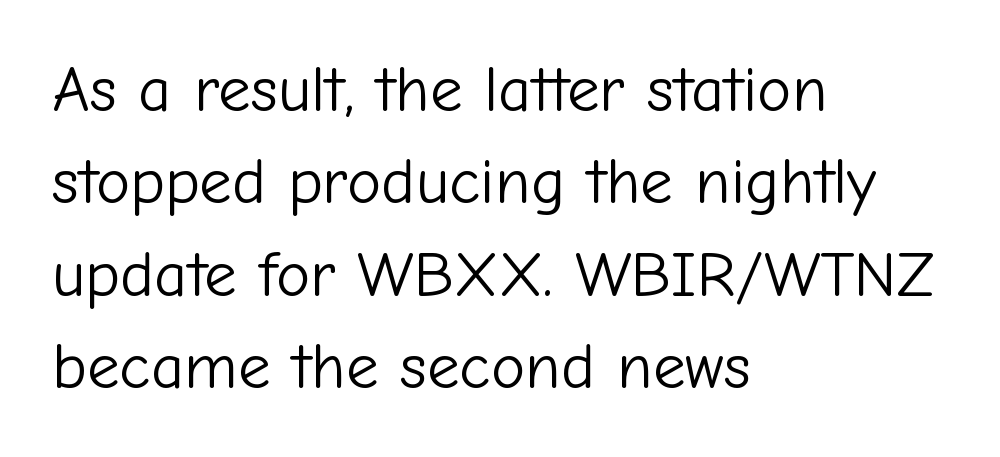
Q: Is the text bold? A: No.
Q: Is the text italic (slanted)? A: No, it is upright.
Q: Is the typeface a serif or a sans-serif typeface? A: Sans-serif.
Q: Is the text underlined? A: No.
Q: How is the paragraph aligned? A: Left-aligned.
Q: Is the spacing between letters normal or unusually wide? A: Normal.
Q: Is the spacing between lines tight, normal or loose? A: Normal.
Q: Width (condensed, normal, or wide)? A: Normal.
Q: Stroke contrast? A: Low.
Q: x-height? A: Medium.
Q: Monospaced? A: No.
